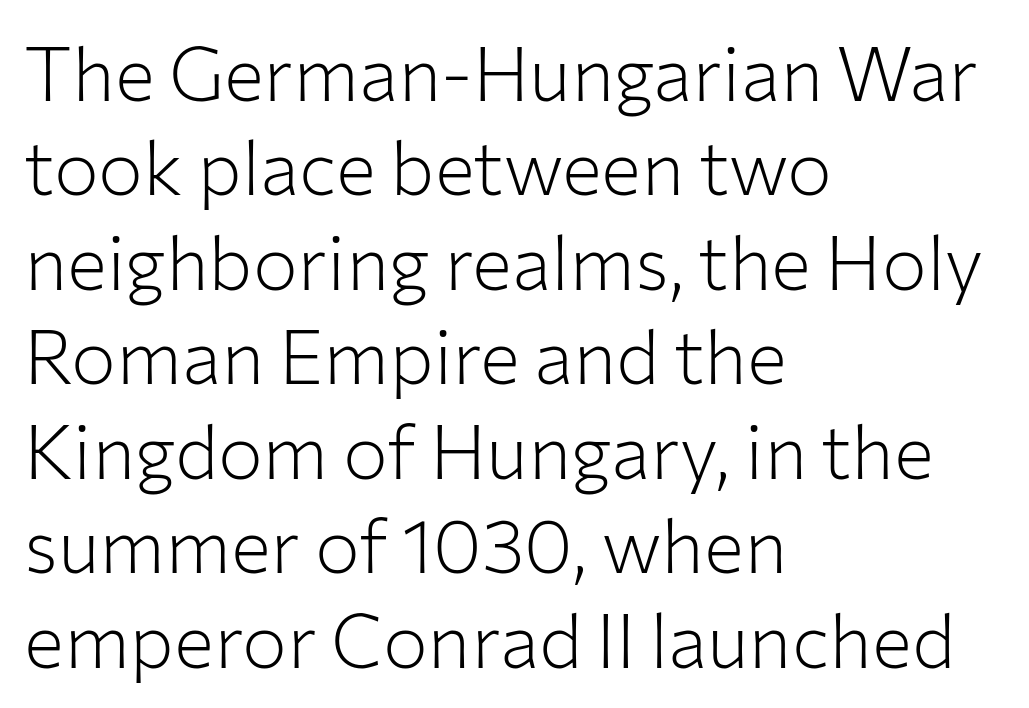
The image shows 75 px light sans-serif type, upright; set left-aligned, normal line spacing (1.26x), normal letter spacing, not underlined; low stroke contrast and a medium x-height.
